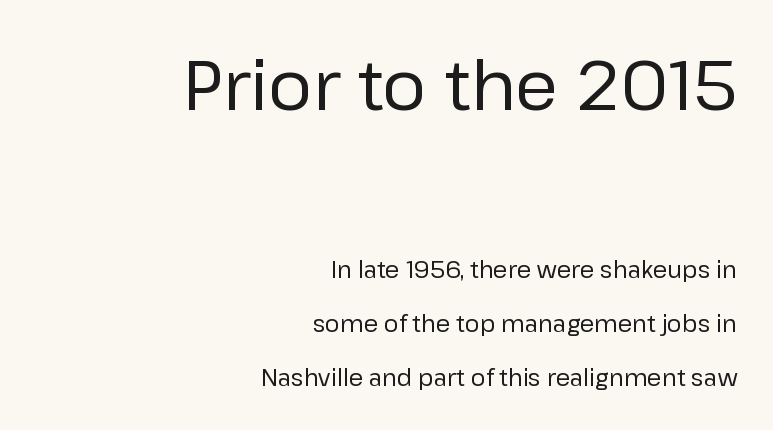
The image shows 69 px regular-weight sans-serif type, upright; set right-aligned, loose line spacing (2.35x), normal letter spacing, not underlined; the first (top) block is 3.0x larger; low stroke contrast and a medium x-height.
